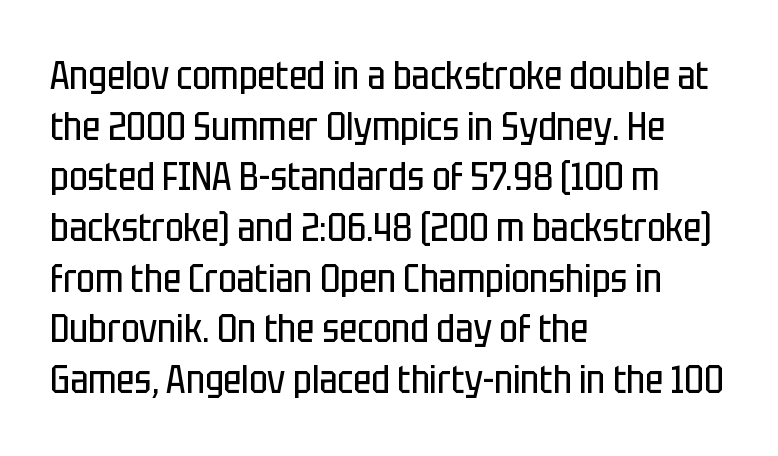
{"serif": "no", "italic": "no", "bold": "no", "weight": "regular", "width": "condensed", "stroke_contrast": "low", "x_height": "large", "monospaced": "no", "underline": "no", "align": "left", "line_spacing": "normal", "line_spacing_ratio": 1.3, "letter_spacing": "normal", "letter_spacing_em": 0.0, "glyph_px": 39}
